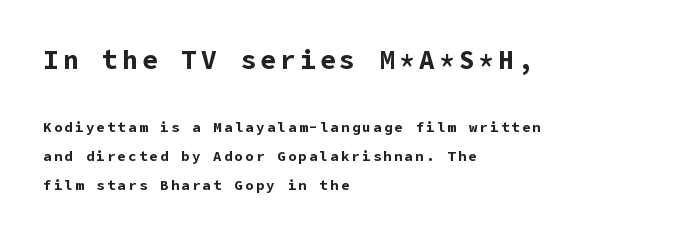
The image shows 26 px bold type, upright; set left-aligned, loose line spacing (2.07x), not underlined; the first (top) block is 1.86x larger.
